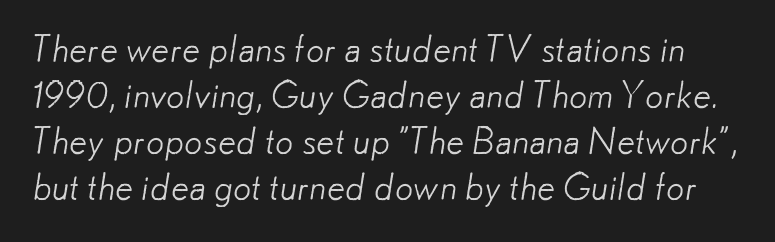
Decoration check: the copy has no underline. Is there much room between lines? A standard amount, neither cramped nor airy. The font family rendered here belongs to the sans-serif group. The strokes are not fattened; the text isn't bold. These lines keep a tight, regular rhythm from letter to letter. Do the characters align in a grid? No, the font is proportional.
